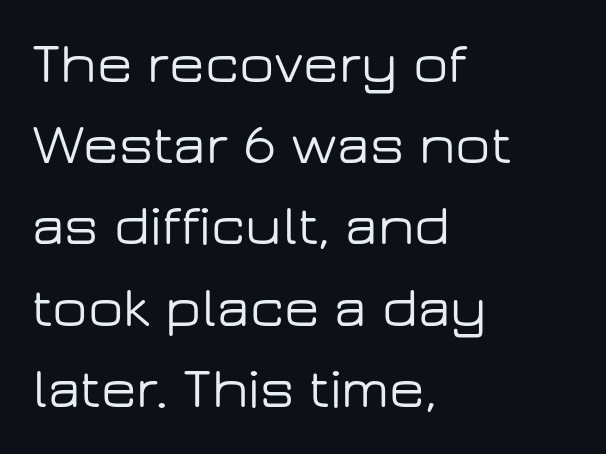
{"serif": "no", "italic": "no", "width": "wide", "stroke_contrast": "low", "x_height": "medium", "monospaced": "no", "underline": "no", "align": "left", "line_spacing": "normal", "line_spacing_ratio": 1.4, "letter_spacing": "normal", "letter_spacing_em": 0.0, "glyph_px": 58}
